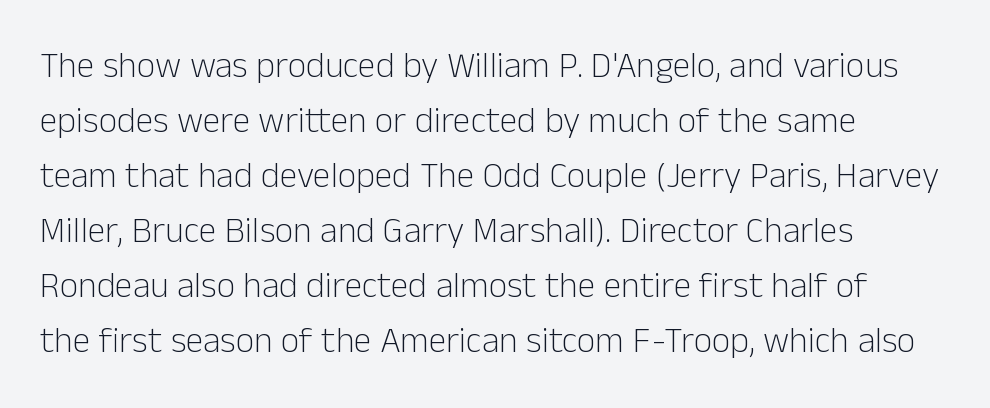
{"serif": "no", "italic": "no", "bold": "no", "weight": "light", "width": "normal", "stroke_contrast": "low", "x_height": "medium", "monospaced": "no", "underline": "no", "align": "left", "line_spacing": "normal", "line_spacing_ratio": 1.53, "letter_spacing": "normal", "letter_spacing_em": 0.0, "glyph_px": 36}
